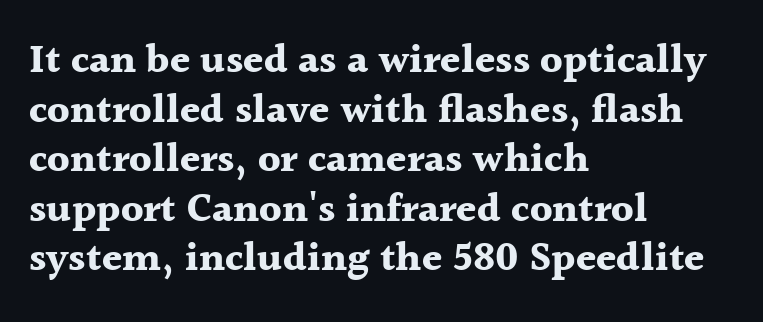
The image shows 41 px bold serif type, upright; set left-aligned, line spacing 1.21x, normal letter spacing, not underlined; a medium x-height.
